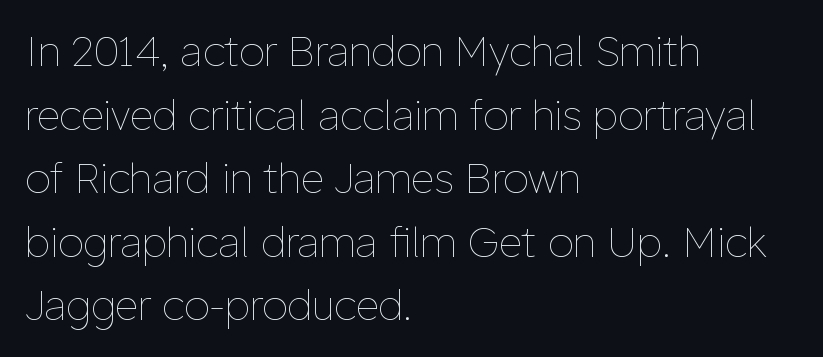
The image shows 41 px thin type, upright; set left-aligned, normal line spacing (1.55x), normal letter spacing, not underlined; low stroke contrast and a medium x-height.
